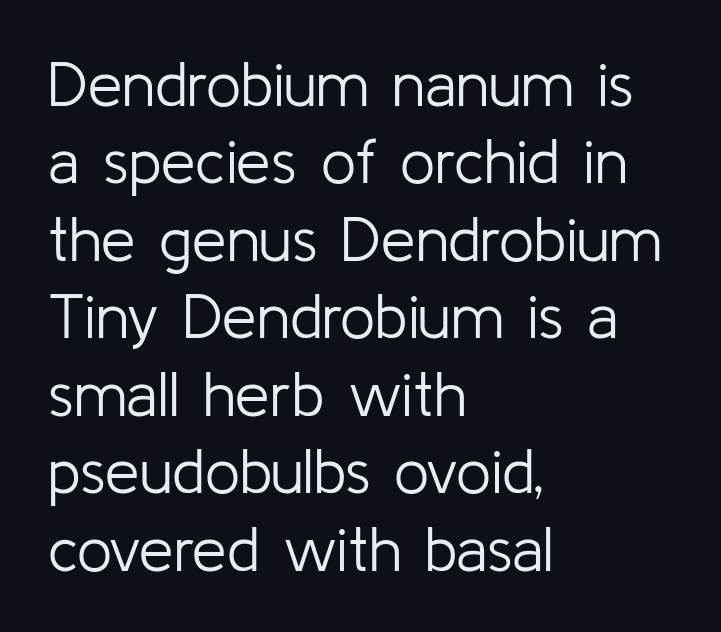
The zone under the glyphs is completely vacant. If you drew a ruler down the left edge, every line would touch it. Are there feet on the stems? There aren't — it's a sans. Compared with typical body copy, the letter spacing here is the same. These lines sit exactly where default settings would place them. The letters stand straight up with perfectly vertical stems.
